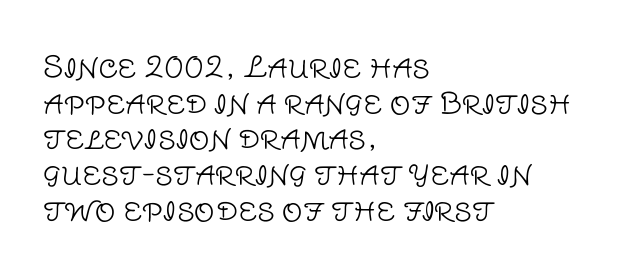
A clean baseline with only descenders dipping below it. Think of a printed novel: that variable character pitch is what you see here. I'd call this a sans setting — the letters go barefoot. Each word holds together tightly as a unit, with standard inter-letter gaps.
